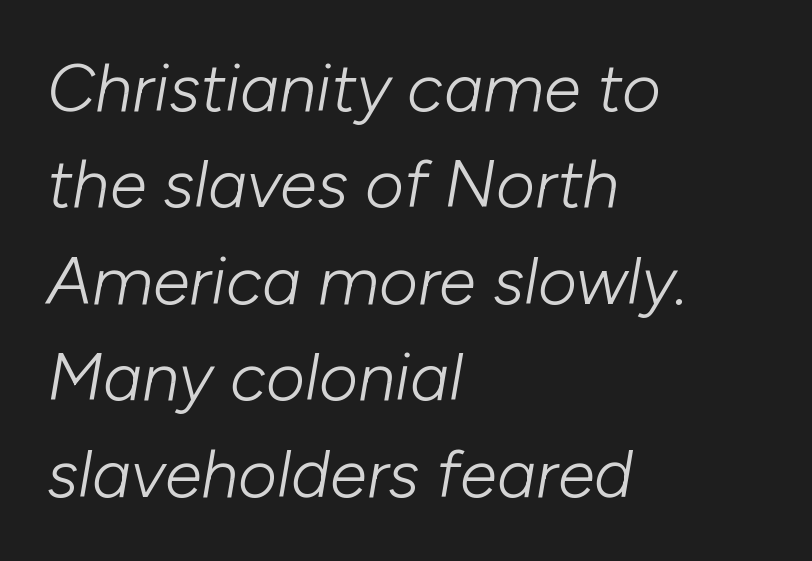
Italic: yes, the glyphs are oblique. Honestly, the row spacing looks completely unremarkable. One-word summary of the alignment: left. Character widths vary here, with narrow letters taking less room than wide ones. Descenders are the only things crossing below the line.
